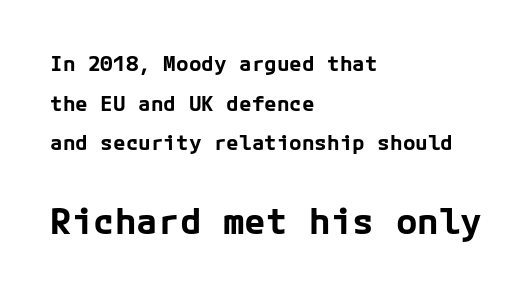
{"serif": "no", "italic": "no", "bold": "yes", "weight": "bold", "width": "normal", "stroke_contrast": "low", "x_height": "medium", "underline": "no", "align": "left", "line_spacing_ratio": 1.89, "letter_spacing": "normal", "letter_spacing_em": 0.0, "larger_block": "second", "size_ratio": 1.71, "glyph_px": 36}
